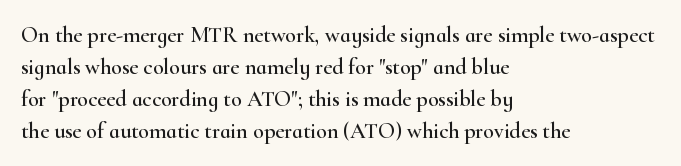
{"italic": "no", "underline": "no", "align": "left", "line_spacing": "normal", "line_spacing_ratio": 1.45, "letter_spacing": "normal", "letter_spacing_em": 0.0, "glyph_px": 22}
